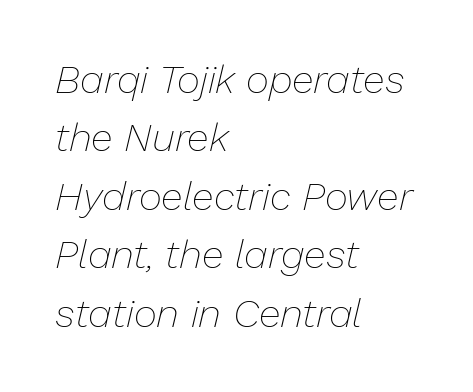
The image shows 40 px thin type, italic (leaning right); set left-aligned, normal line spacing (1.46x), normal letter spacing, not underlined; low stroke contrast and a medium x-height.
